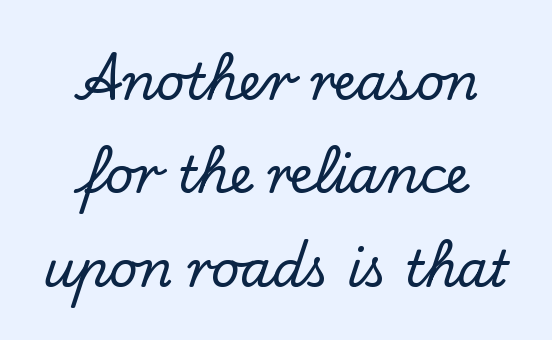
I'd call this a serif setting — the letters wear small feet. Each letter keeps its own natural width here, so spacing adapts to shape. The typesetter chose a symmetrical, centered arrangement here. Letters rest on an invisible, unmarked baseline.
